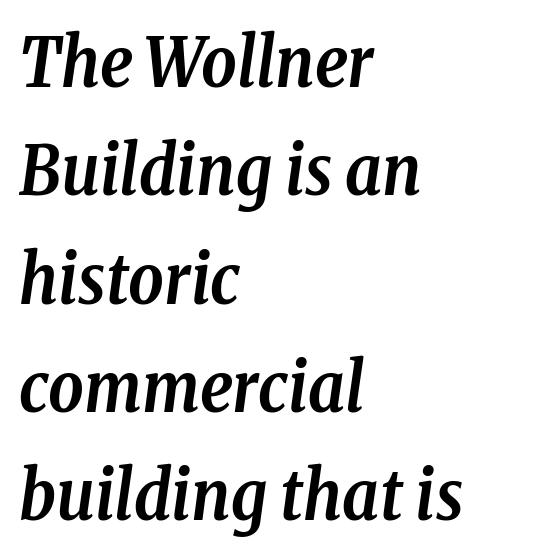
Q: Is the text bold? A: Yes.
Q: Is the text italic (slanted)? A: Yes, it leans right by about 8 degrees.
Q: Is the typeface a serif or a sans-serif typeface? A: Serif.
Q: Is the text underlined? A: No.
Q: How is the paragraph aligned? A: Left-aligned.
Q: Is the spacing between letters normal or unusually wide? A: Normal.
Q: Is the spacing between lines tight, normal or loose? A: Normal.
Q: Width (condensed, normal, or wide)? A: Condensed.
Q: Stroke contrast? A: Low.
Q: x-height? A: Medium.
Q: Monospaced? A: No.
